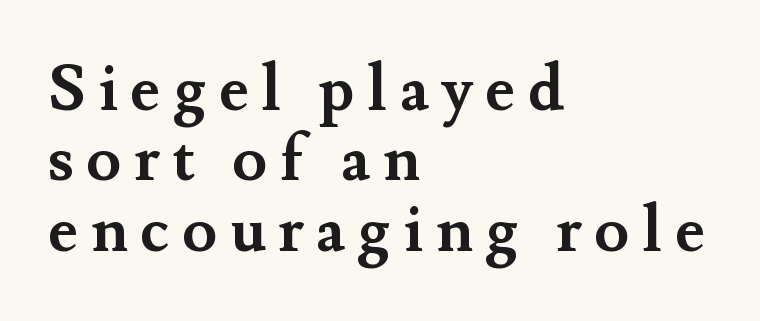
{"serif": "yes", "italic": "no", "bold": "yes", "weight": "semibold", "width": "normal", "stroke_contrast": "medium", "x_height": "small", "monospaced": "no", "underline": "no", "align": "left", "line_spacing": "tight", "line_spacing_ratio": 1.1, "glyph_px": 64}
